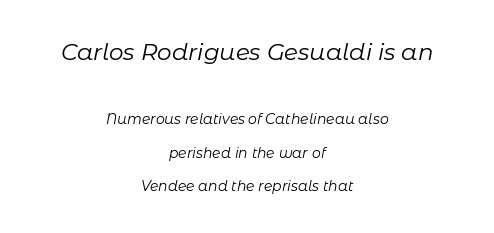
{"italic": "yes", "lean": "right", "slant_degrees": 11, "bold": "no", "underline": "no", "align": "center", "line_spacing": "loose", "line_spacing_ratio": 2.39, "letter_spacing": "normal", "letter_spacing_em": 0.0, "larger_block": "first", "size_ratio": 1.64, "glyph_px": 23}
